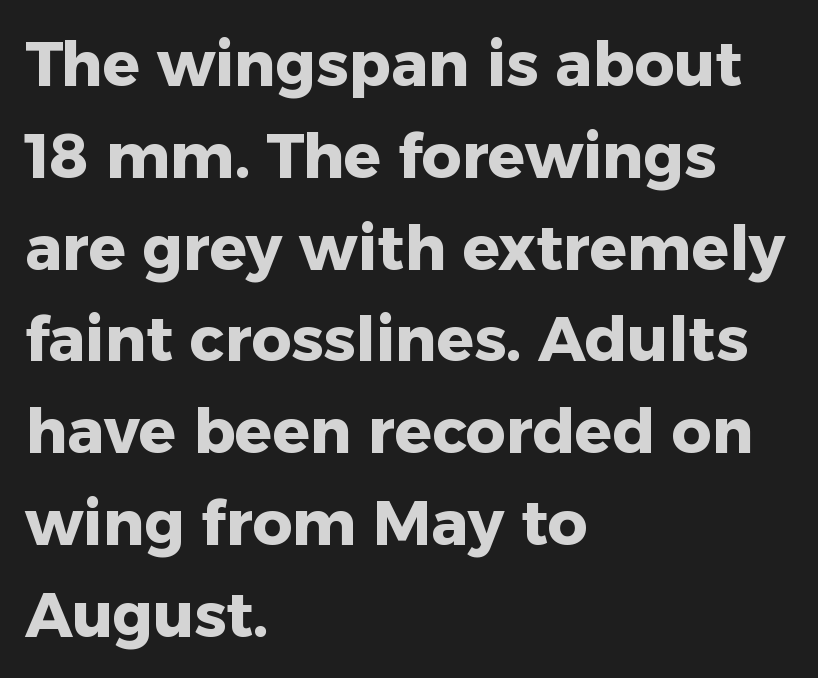
{"serif": "no", "italic": "no", "bold": "yes", "weight": "heavy", "width": "normal", "stroke_contrast": "low", "x_height": "medium", "monospaced": "no", "underline": "no", "align": "left", "line_spacing": "normal", "line_spacing_ratio": 1.48, "letter_spacing": "normal", "letter_spacing_em": 0.0, "glyph_px": 62}
